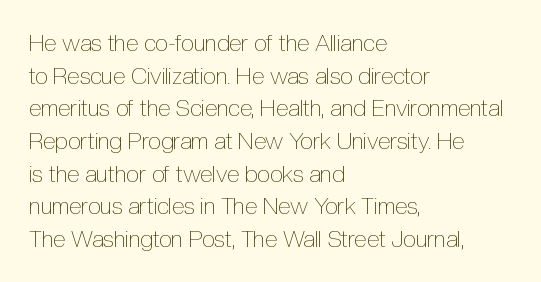
Q: Is the text bold? A: No.
Q: Is the text italic (slanted)? A: No, it is upright.
Q: Is the text underlined? A: No.
Q: How is the paragraph aligned? A: Left-aligned.
Q: Is the spacing between letters normal or unusually wide? A: Normal.
Q: Is the spacing between lines tight, normal or loose? A: Normal.
